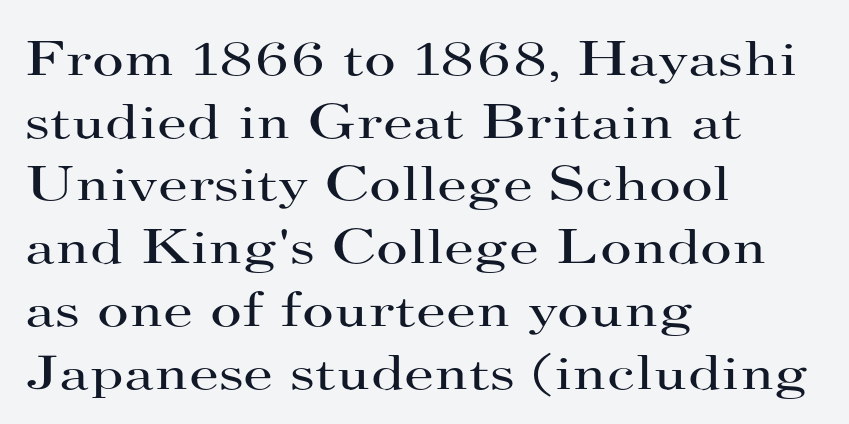
Q: Is the text bold? A: No.
Q: Is the text italic (slanted)? A: No, it is upright.
Q: Is the typeface a serif or a sans-serif typeface? A: Serif.
Q: Is the text underlined? A: No.
Q: How is the paragraph aligned? A: Left-aligned.
Q: Is the spacing between letters normal or unusually wide? A: Normal.
Q: Is the spacing between lines tight, normal or loose? A: Normal.
Q: Width (condensed, normal, or wide)? A: Wide.
Q: Stroke contrast? A: High.
Q: x-height? A: Small.
Q: Monospaced? A: No.
